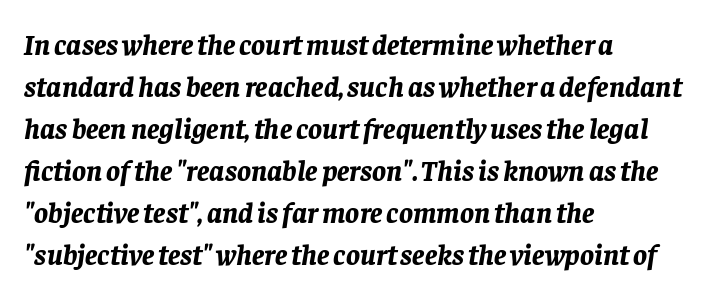
The image shows 29 px bold type, italic (leaning right); set left-aligned, normal line spacing (1.45x), normal letter spacing, not underlined; low stroke contrast and a large x-height.
